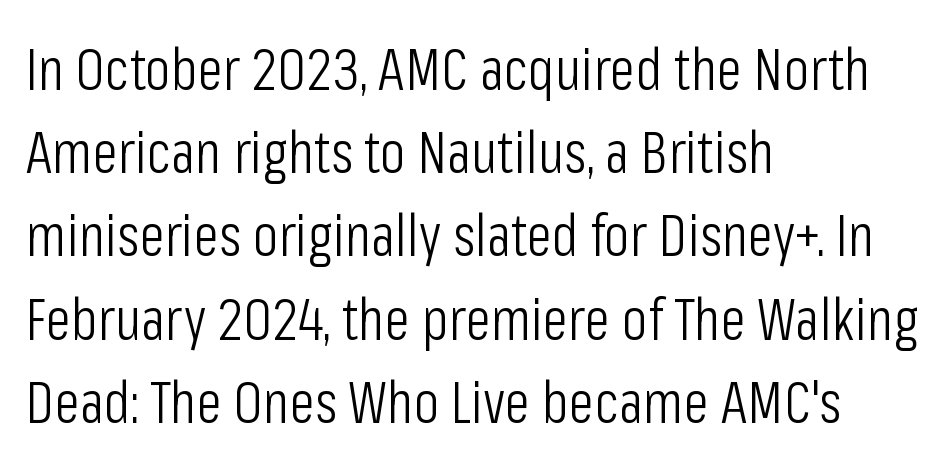
{"serif": "no", "italic": "no", "bold": "no", "weight": "light", "width": "condensed", "stroke_contrast": "low", "x_height": "medium", "monospaced": "no", "underline": "no", "align": "left", "line_spacing": "normal", "line_spacing_ratio": 1.41, "letter_spacing": "normal", "letter_spacing_em": 0.0, "glyph_px": 59}
